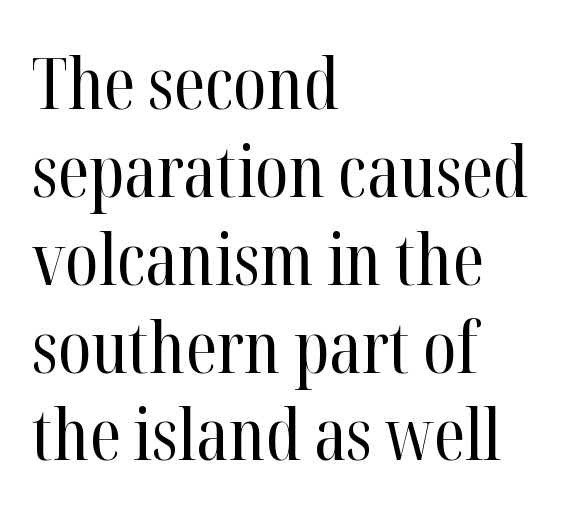
{"serif": "yes", "italic": "no", "bold": "no", "weight": "regular", "width": "condensed", "stroke_contrast": "high", "x_height": "medium", "monospaced": "no", "underline": "no", "align": "left", "line_spacing_ratio": 1.22, "letter_spacing": "normal", "letter_spacing_em": 0.0, "glyph_px": 72}
